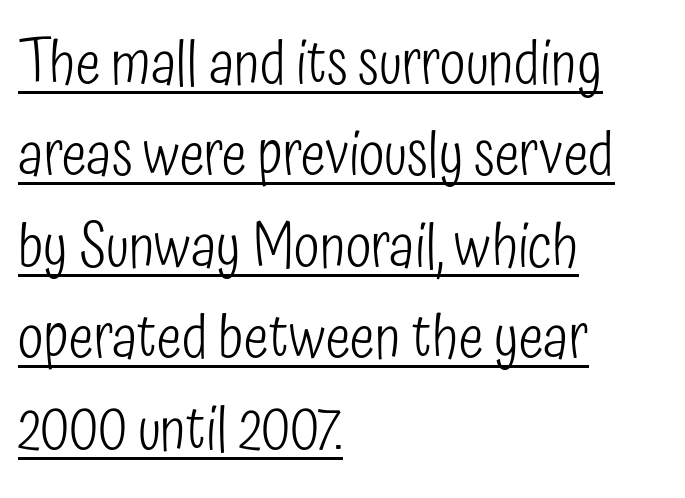
The paragraph shown leans on its left margin. The weight tops out at a normal text grade. Italic: no, the glyphs are upright roman. Here the glyphs are tracked normally, forming tight word shapes. The font family rendered here belongs to the sans-serif group. Like a heading marked for emphasis, these lines bear an underscore.
